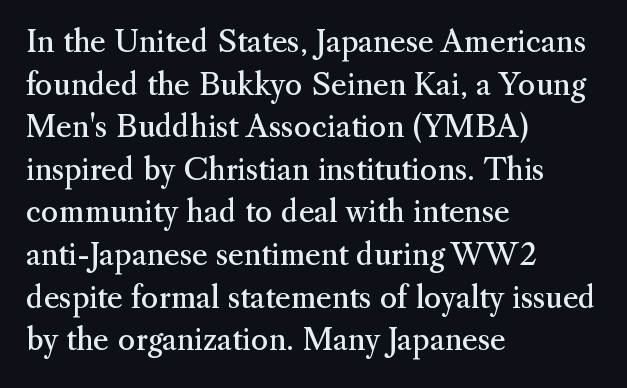
The image shows 30 px regular-weight serif type, upright; set left-aligned, normal line spacing (1.42x), normal letter spacing, not underlined; medium stroke contrast and a small x-height.
